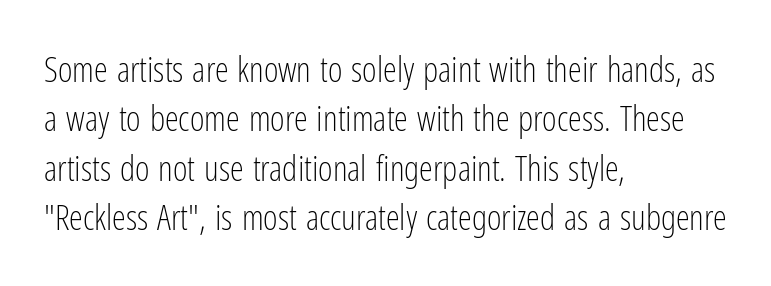
The compositor pushed each line to the left boundary. These lines are composed in type without serifs. Counters stay open thanks to moderate or lighter strokes. Looks like regular typesetting: each glyph gets only the width it needs.
